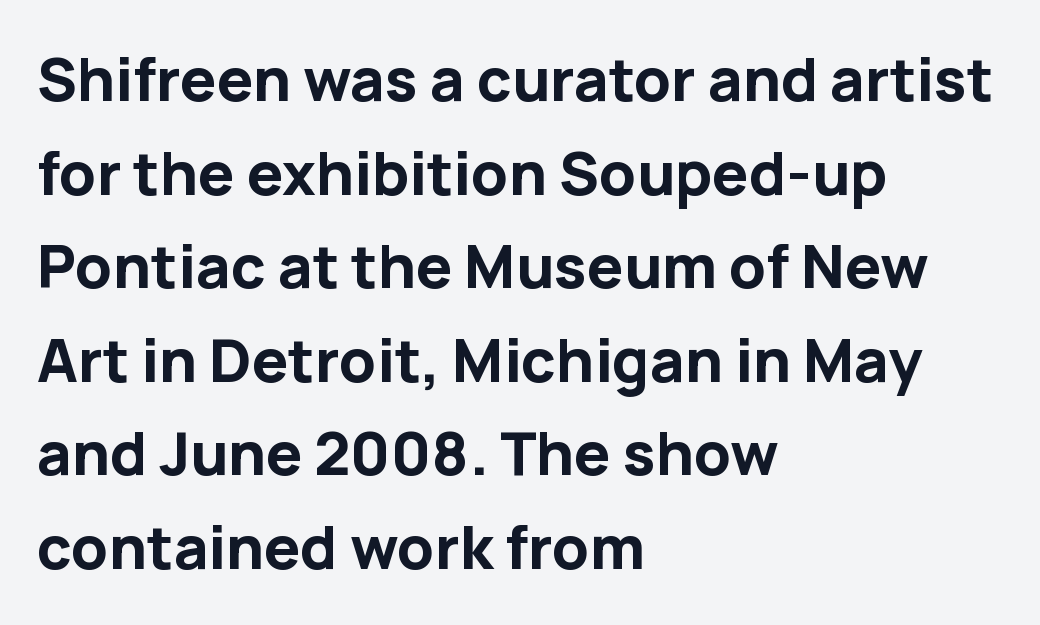
Q: Is the text bold? A: Yes.
Q: Is the text italic (slanted)? A: No, it is upright.
Q: Is the typeface a serif or a sans-serif typeface? A: Sans-serif.
Q: Is the text underlined? A: No.
Q: How is the paragraph aligned? A: Left-aligned.
Q: Is the spacing between letters normal or unusually wide? A: Normal.
Q: Is the spacing between lines tight, normal or loose? A: Normal.
Q: Width (condensed, normal, or wide)? A: Normal.
Q: Stroke contrast? A: Low.
Q: x-height? A: Medium.
Q: Monospaced? A: No.
